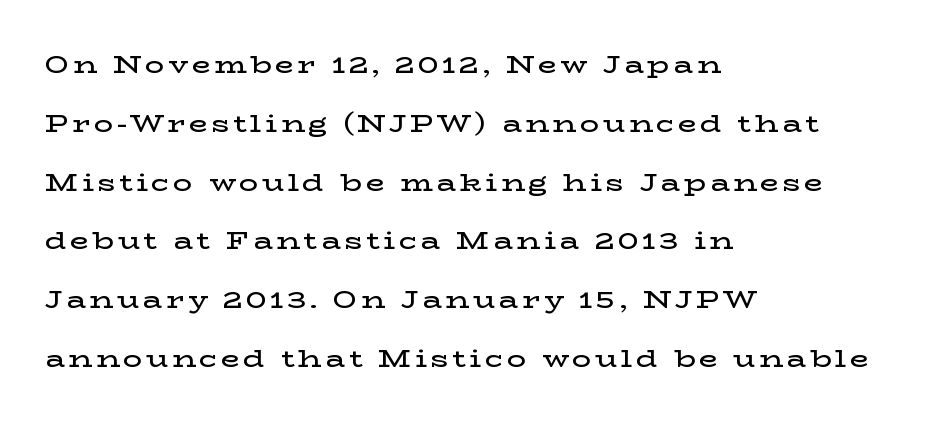
Descenders hang freely into open space. The compositor pushed each line to the left boundary. Does the lettering tilt? It doesn't — this is upright. Semibold letterforms, between regular and bold.
